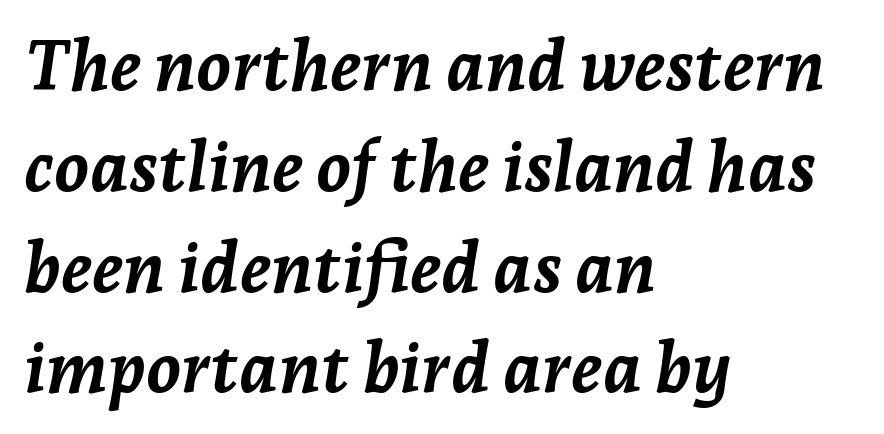
The image shows 70 px semibold type, italic (leaning right); set left-aligned, normal line spacing (1.44x), normal letter spacing, not underlined; low stroke contrast and a medium x-height.
